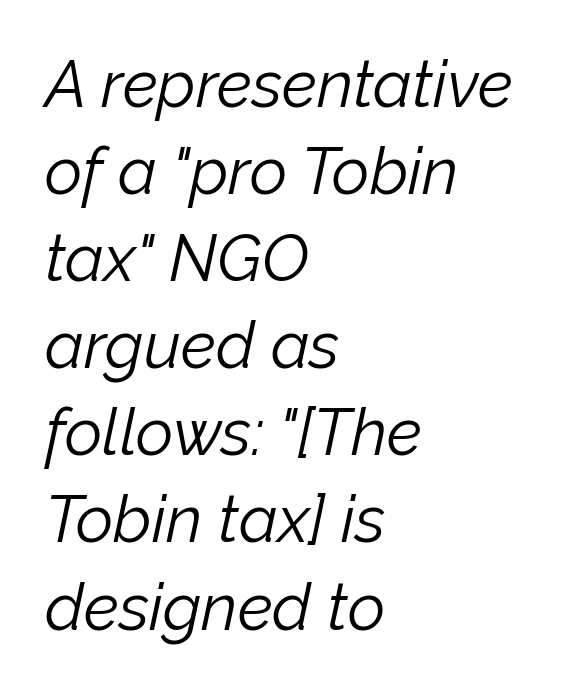
Q: Is the text bold? A: No.
Q: Is the text italic (slanted)? A: Yes, it leans right by about 12 degrees.
Q: Is the text underlined? A: No.
Q: How is the paragraph aligned? A: Left-aligned.
Q: Is the spacing between letters normal or unusually wide? A: Normal.
Q: Is the spacing between lines tight, normal or loose? A: Normal.
Q: Width (condensed, normal, or wide)? A: Normal.
Q: Stroke contrast? A: Low.
Q: x-height? A: Medium.
Q: Monospaced? A: No.
